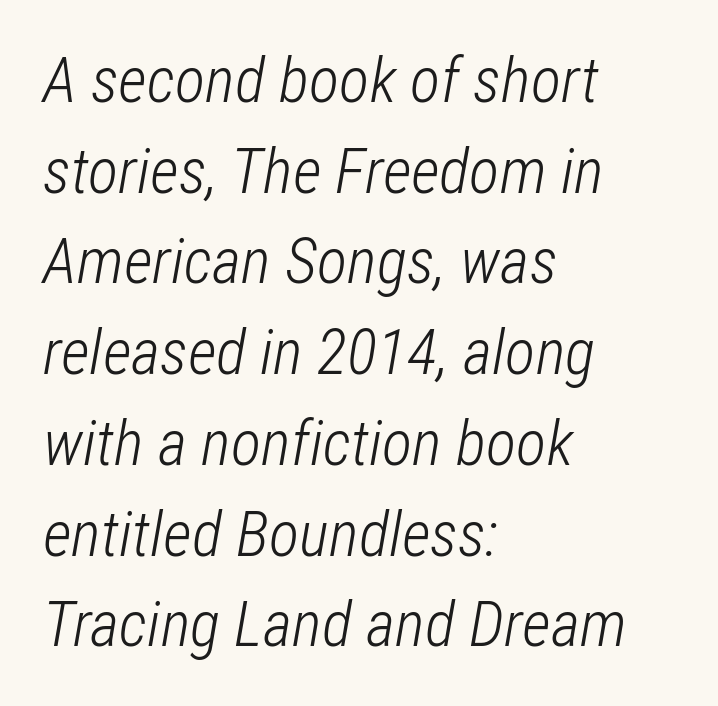
Is the block centered? No — it sits flush against the left margin. You could not count columns in this text — the font is proportionally spaced. Tall strokes in this sample are angled rather than plumb. The line texture is even and compact thanks to regular tracking.
